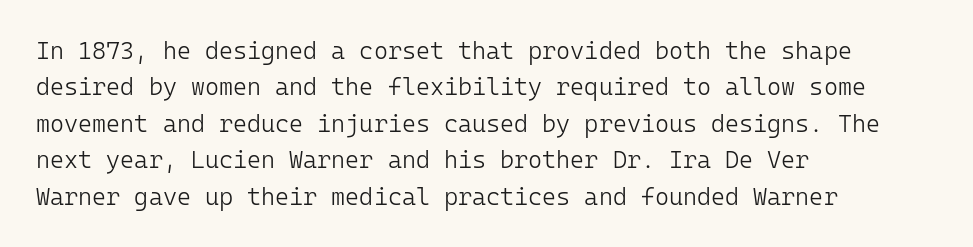
The foot of each line stays bare and open. These lines stack with their left ends in a neat column. Italic: no, the glyphs are upright roman. These lines sit exactly where default settings would place them.
